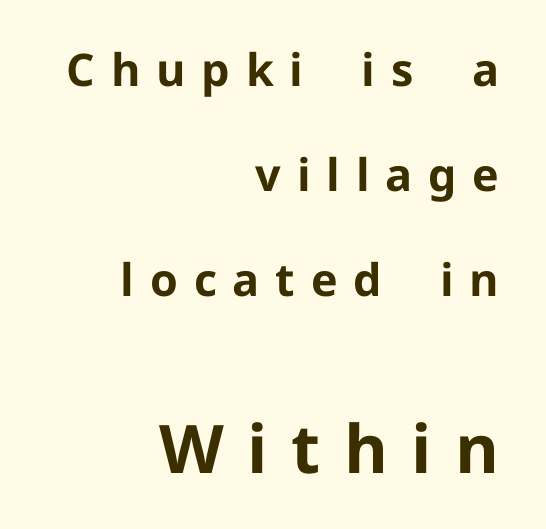
Q: Is the text bold? A: Yes.
Q: Is the text italic (slanted)? A: No, it is upright.
Q: Is the typeface a serif or a sans-serif typeface? A: Sans-serif.
Q: Is the text underlined? A: No.
Q: How is the paragraph aligned? A: Right-aligned.
Q: Is the spacing between letters normal or unusually wide? A: Unusually wide.
Q: Is the spacing between lines tight, normal or loose? A: Loose.
Q: Which block of text is set in a larger size, the first (top) or the second (bottom)? A: The second (bottom) one.
Q: Width (condensed, normal, or wide)? A: Normal.
Q: Stroke contrast? A: Low.
Q: x-height? A: Medium.
Q: Monospaced? A: No.
